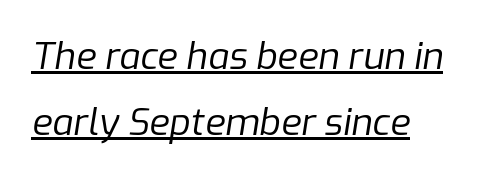
{"italic": "yes", "lean": "right", "slant_degrees": 9, "bold": "no", "weight": "regular", "width": "normal", "stroke_contrast": "low", "x_height": "medium", "monospaced": "no", "underline": "yes", "align": "left", "line_spacing_ratio": 1.78, "letter_spacing": "normal", "letter_spacing_em": 0.0, "glyph_px": 37}
